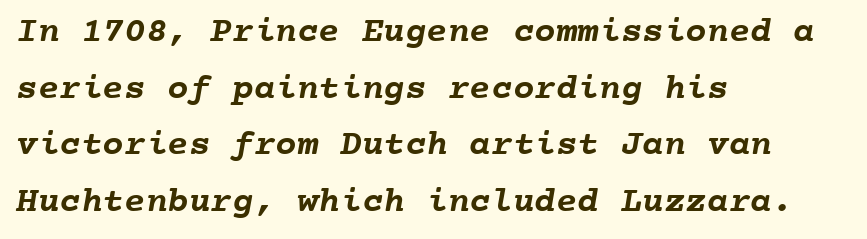
{"bold": "yes", "weight": "semibold", "width": "normal", "stroke_contrast": "low", "x_height": "medium", "monospaced": "yes", "underline": "no", "align": "left", "line_spacing": "normal", "line_spacing_ratio": 1.57, "letter_spacing": "normal", "letter_spacing_em": 0.0, "glyph_px": 36}
